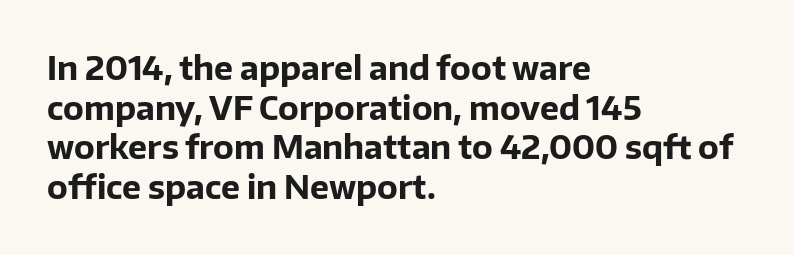
The rendering keeps characters at their native spacing. The characters display no serif detailing; their extremities are plain. The paragraph shown leans on its left margin. The font's upright variant was chosen for this text. Every letter is thick-stroked: bold, no question. Character widths vary here, with narrow letters taking less room than wide ones.
